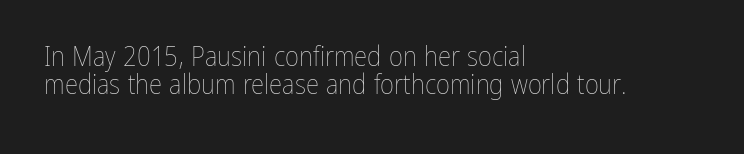
{"italic": "no", "bold": "no", "underline": "no", "align": "left", "line_spacing": "tight", "line_spacing_ratio": 1.05, "letter_spacing": "normal", "letter_spacing_em": 0.0, "glyph_px": 27}
